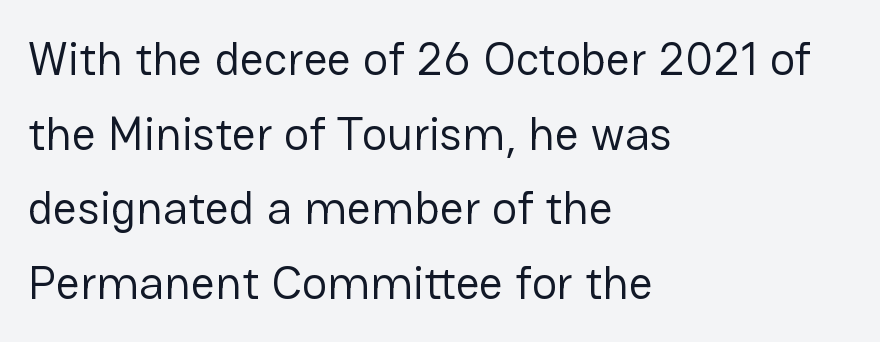
{"serif": "no", "italic": "no", "bold": "no", "weight": "regular", "width": "normal", "stroke_contrast": "low", "x_height": "medium", "monospaced": "no", "underline": "no", "align": "left", "line_spacing": "normal", "line_spacing_ratio": 1.59, "letter_spacing": "normal", "letter_spacing_em": 0.0, "glyph_px": 47}
